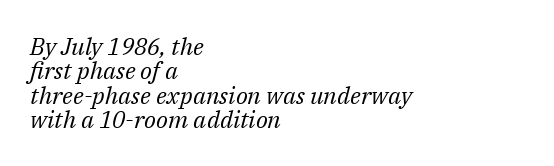
The passage shown has conventional tracking throughout. One-word summary of the alignment: left. Characters are canted at an angle relative to the baseline's perpendicular. The strokes carry an ordinary text weight at most.
